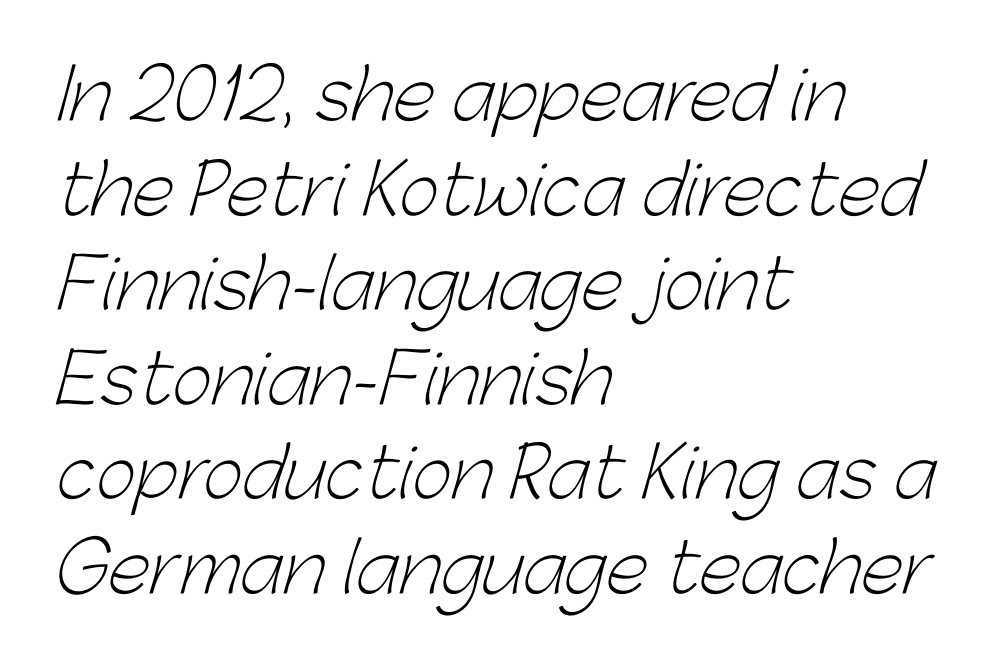
The weight tops out at a normal text grade. Type style note: lacks serifs. Is this a fixed-width face? No — the glyphs have proportional, varying widths. The horizontal fit of the characters is conventional and even.
